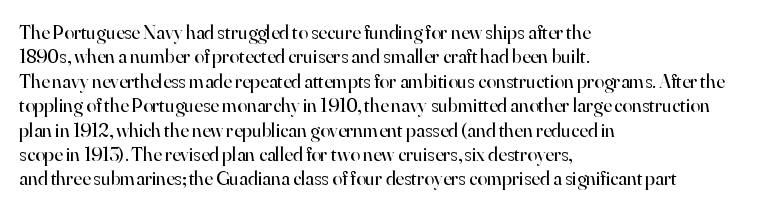
Q: Is the text bold? A: No.
Q: Is the text italic (slanted)? A: No, it is upright.
Q: Is the text underlined? A: No.
Q: How is the paragraph aligned? A: Left-aligned.
Q: Is the spacing between letters normal or unusually wide? A: Normal.
